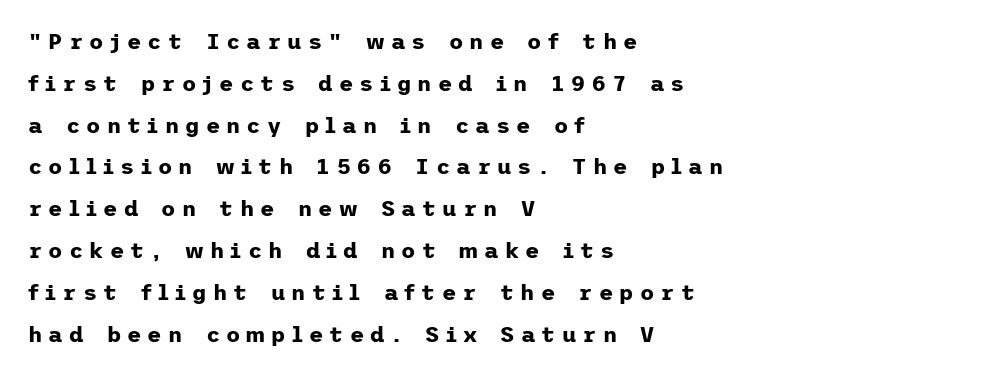
The image shows 22 px bold type, upright; set left-aligned, loose line spacing (1.9x), unusually wide letter spacing (+0.28 em), not underlined.
